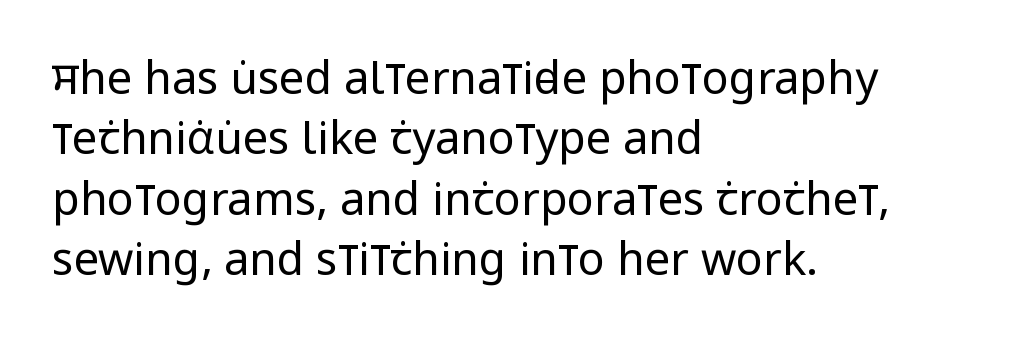
Q: Is the text bold? A: No.
Q: Is the text italic (slanted)? A: No, it is upright.
Q: Is the typeface a serif or a sans-serif typeface? A: Sans-serif.
Q: Is the text underlined? A: No.
Q: How is the paragraph aligned? A: Left-aligned.
Q: Is the spacing between letters normal or unusually wide? A: Normal.
Q: Is the spacing between lines tight, normal or loose? A: Normal.
Q: Width (condensed, normal, or wide)? A: Condensed.
Q: Stroke contrast? A: Low.
Q: x-height? A: Large.
Q: Monospaced? A: No.
